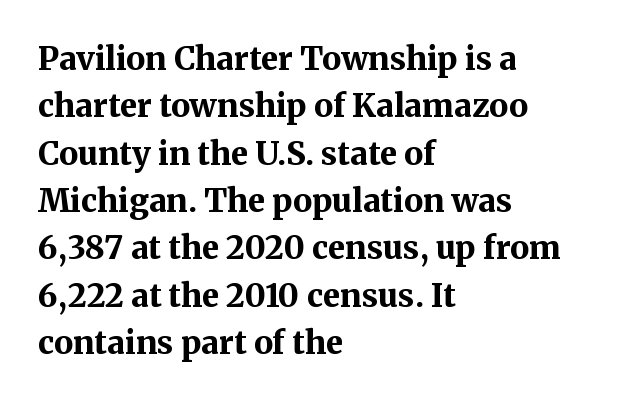
Q: Is the text bold? A: Yes.
Q: Is the text italic (slanted)? A: No, it is upright.
Q: Is the typeface a serif or a sans-serif typeface? A: Serif.
Q: Is the text underlined? A: No.
Q: How is the paragraph aligned? A: Left-aligned.
Q: Is the spacing between letters normal or unusually wide? A: Normal.
Q: Is the spacing between lines tight, normal or loose? A: Normal.
Q: Width (condensed, normal, or wide)? A: Normal.
Q: Stroke contrast? A: Medium.
Q: x-height? A: Medium.
Q: Monospaced? A: No.
